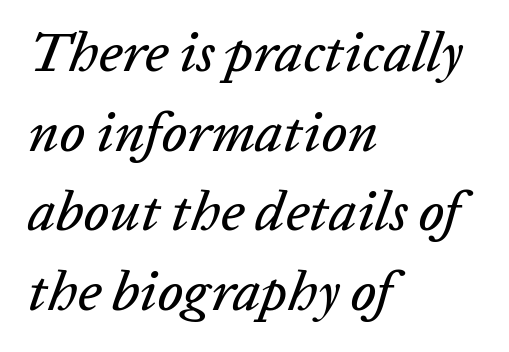
Q: Is the text italic (slanted)? A: Yes, it leans right by about 20 degrees.
Q: Is the text underlined? A: No.
Q: How is the paragraph aligned? A: Left-aligned.
Q: Is the spacing between letters normal or unusually wide? A: Normal.
Q: Is the spacing between lines tight, normal or loose? A: Normal.
Q: Width (condensed, normal, or wide)? A: Normal.
Q: Stroke contrast? A: Low.
Q: x-height? A: Medium.
Q: Monospaced? A: No.
